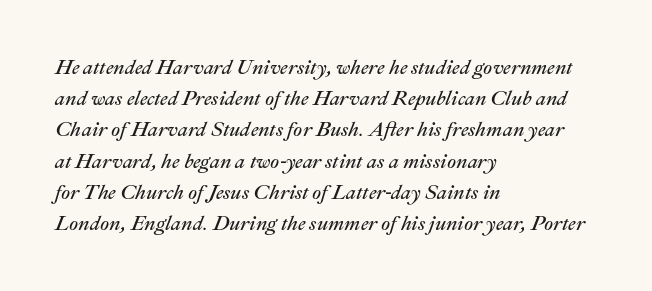
Italic? Definitely — the glyphs are oblique. The typeface has the unassuming heft of standard copy or less. Honestly, there is no underline to notice here at all. The horizontal fit of the characters is conventional and even. How would I describe the line gaps? Plain and ordinary.
